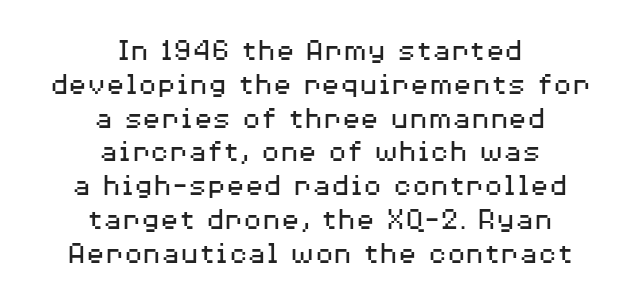
The zone under the glyphs is completely vacant. The axis of the letterforms is exactly vertical. Baseline-to-baseline distance is barely more than the letter height. No feet cap the strokes, marking this as sans-serif type. Is this a fixed-width face? No — the glyphs have proportional, varying widths.
